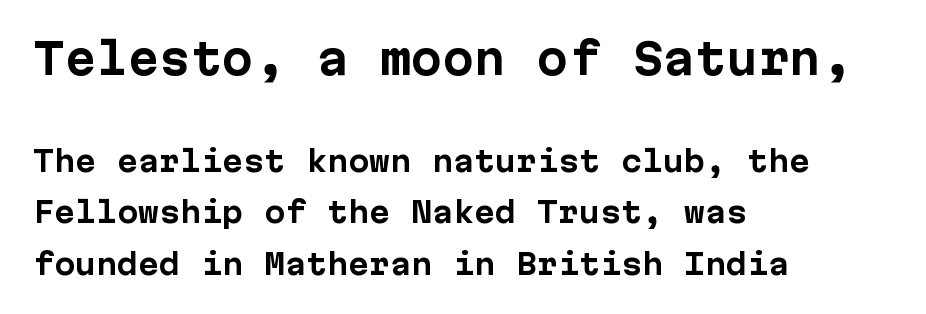
{"serif": "no", "italic": "no", "bold": "yes", "weight": "bold", "width": "normal", "stroke_contrast": "low", "x_height": "medium", "underline": "no", "align": "left", "line_spacing_ratio": 1.84, "letter_spacing": "normal", "letter_spacing_em": 0.0, "larger_block": "first", "size_ratio": 1.5, "glyph_px": 42}
